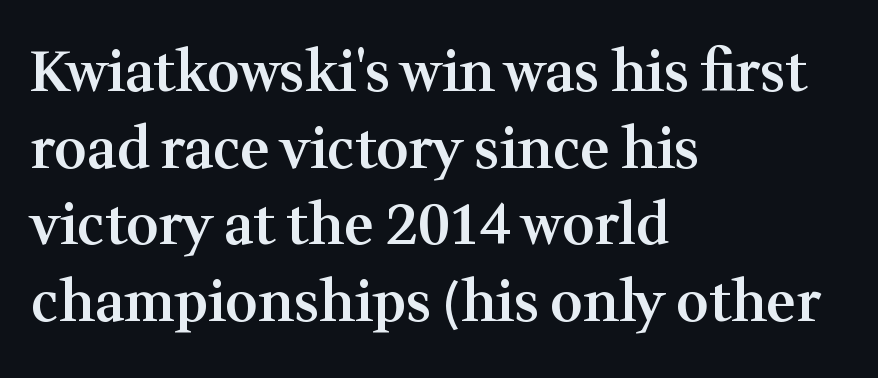
Q: Is the text bold? A: Semi-bold.
Q: Is the text italic (slanted)? A: No, it is upright.
Q: Is the typeface a serif or a sans-serif typeface? A: Serif.
Q: Is the text underlined? A: No.
Q: How is the paragraph aligned? A: Left-aligned.
Q: Is the spacing between letters normal or unusually wide? A: Normal.
Q: Is the spacing between lines tight, normal or loose? A: Normal.
Q: Width (condensed, normal, or wide)? A: Normal.
Q: Stroke contrast? A: Medium.
Q: x-height? A: Medium.
Q: Monospaced? A: No.
